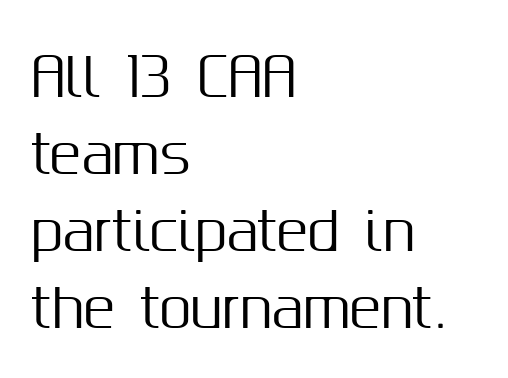
The image shows 52 px sans-serif type, upright; set left-aligned, normal line spacing (1.48x), normal letter spacing, not underlined; medium stroke contrast and a medium x-height.
